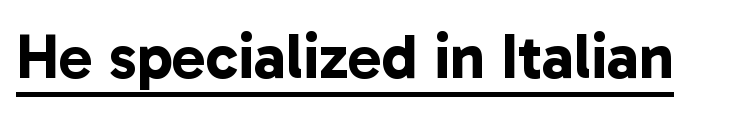
Q: Is the text bold? A: Yes.
Q: Is the typeface a serif or a sans-serif typeface? A: Sans-serif.
Q: Is the text underlined? A: Yes.
Q: Is the spacing between letters normal or unusually wide? A: Normal.
Q: Width (condensed, normal, or wide)? A: Normal.
Q: Stroke contrast? A: Low.
Q: x-height? A: Medium.
Q: Monospaced? A: No.
